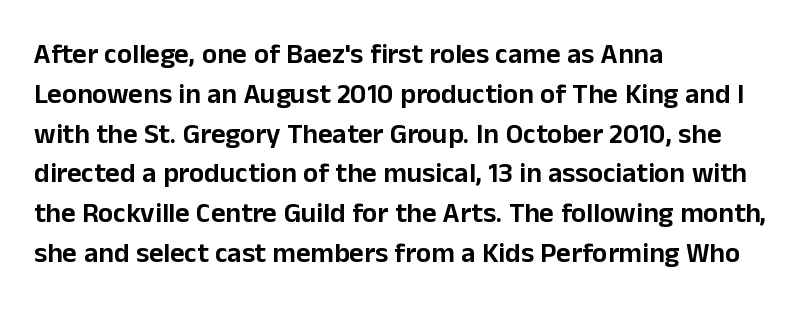
These lines were composed using upright roman letters. What stands out about the letter spacing? Nothing — it is the standard amount. A bare baseline throughout the passage. Are there feet on the stems? There aren't — it's a sans.
